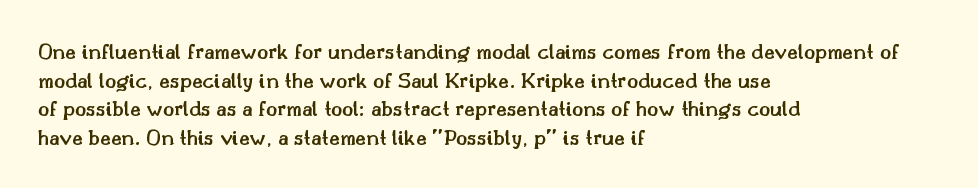
The passage shown is not underscored anywhere. On the weight axis this lands at semibold, roughly 600. Nothing unusual about the tracking: characters are spaced as the font intends. This is roman type, the default non-slanted kind. The paragraph has a hard left edge and a soft right edge.
